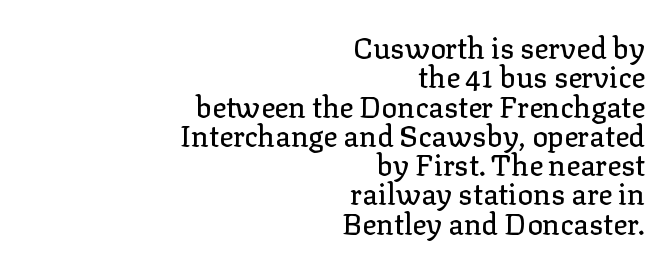
{"serif": "yes", "italic": "no", "width": "normal", "stroke_contrast": "low", "x_height": "medium", "monospaced": "no", "underline": "no", "align": "right", "line_spacing": "tight", "line_spacing_ratio": 1.01, "letter_spacing": "normal", "letter_spacing_em": 0.0, "glyph_px": 29}
